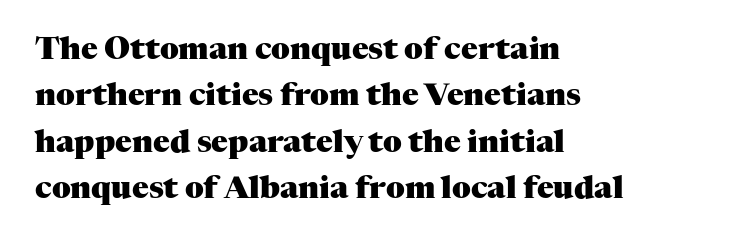
Q: Is the text bold? A: Yes.
Q: Is the text italic (slanted)? A: No, it is upright.
Q: Is the typeface a serif or a sans-serif typeface? A: Serif.
Q: Is the text underlined? A: No.
Q: How is the paragraph aligned? A: Left-aligned.
Q: Is the spacing between letters normal or unusually wide? A: Normal.
Q: Is the spacing between lines tight, normal or loose? A: Normal.
Q: Width (condensed, normal, or wide)? A: Normal.
Q: Stroke contrast? A: Medium.
Q: x-height? A: Medium.
Q: Monospaced? A: No.
